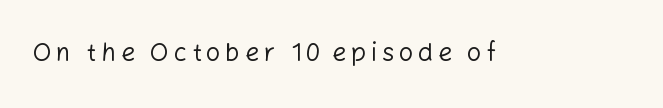
The image shows 25 px text type, upright; set not underlined.
